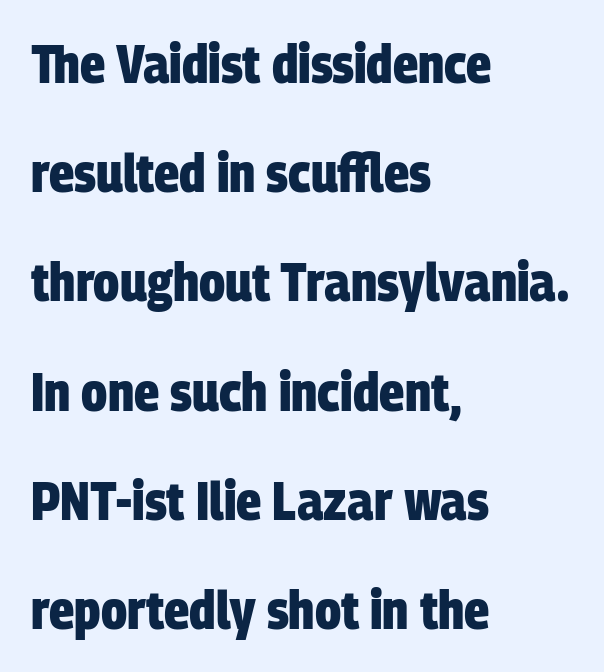
Q: Is the text bold? A: Yes.
Q: Is the typeface a serif or a sans-serif typeface? A: Sans-serif.
Q: Is the text underlined? A: No.
Q: How is the paragraph aligned? A: Left-aligned.
Q: Is the spacing between letters normal or unusually wide? A: Normal.
Q: Is the spacing between lines tight, normal or loose? A: Loose.
Q: Width (condensed, normal, or wide)? A: Condensed.
Q: Stroke contrast? A: Low.
Q: x-height? A: Large.
Q: Monospaced? A: No.
